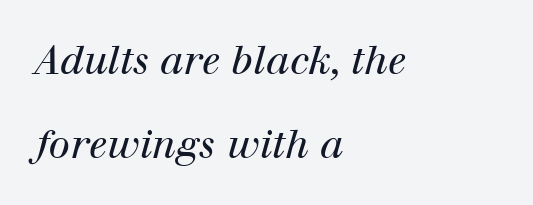
Does the type have serifs? Yes, each stem ends in a small foot. The letters are slanted; this is an italic face. Heaviness? Minimal to ordinary, like unemphasized prose. Whoever set this chose breathing room over compactness in the vertical rhythm. Decoration check: the copy has no underline.
